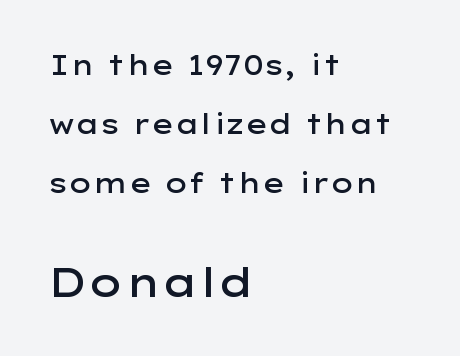
Q: Is the text bold? A: Semi-bold.
Q: Is the text italic (slanted)? A: No, it is upright.
Q: Is the typeface a serif or a sans-serif typeface? A: Sans-serif.
Q: Is the text underlined? A: No.
Q: How is the paragraph aligned? A: Left-aligned.
Q: Is the spacing between letters normal or unusually wide? A: Normal.
Q: Is the spacing between lines tight, normal or loose? A: Loose.
Q: Which block of text is set in a larger size, the first (top) or the second (bottom)? A: The second (bottom) one.
Q: Width (condensed, normal, or wide)? A: Wide.
Q: Stroke contrast? A: Low.
Q: x-height? A: Medium.
Q: Monospaced? A: No.
